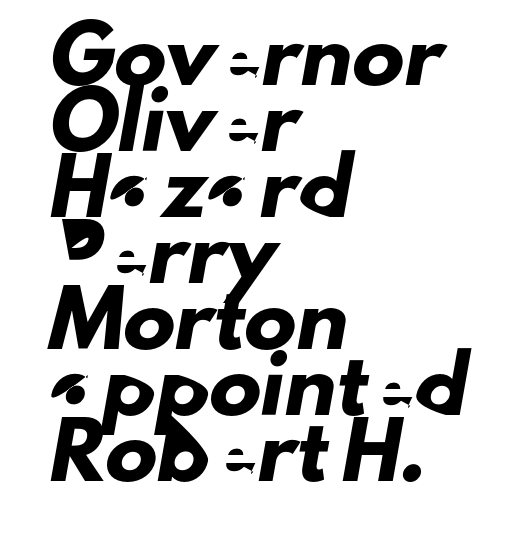
{"serif": "no", "width": "normal", "stroke_contrast": "low", "x_height": "small", "monospaced": "no", "underline": "no", "align": "left", "line_spacing": "normal", "line_spacing_ratio": 1.27, "letter_spacing": "normal", "letter_spacing_em": 0.0, "glyph_px": 52}
